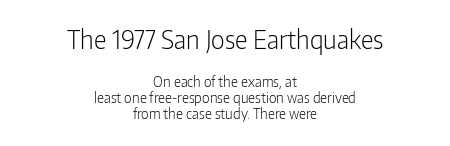
{"italic": "no", "bold": "no", "underline": "no", "align": "center", "line_spacing": "tight", "line_spacing_ratio": 1.15, "letter_spacing": "normal", "letter_spacing_em": 0.0, "larger_block": "first", "size_ratio": 1.79, "glyph_px": 25}
